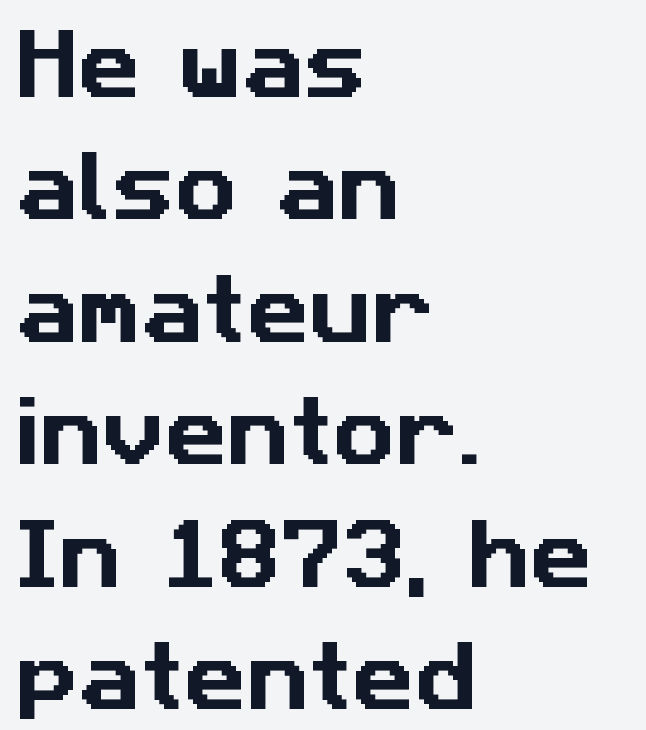
{"serif": "no", "width": "normal", "stroke_contrast": "low", "x_height": "medium", "monospaced": "no", "underline": "no", "align": "left", "line_spacing": "normal", "line_spacing_ratio": 1.59, "letter_spacing": "normal", "letter_spacing_em": 0.0, "glyph_px": 77}
